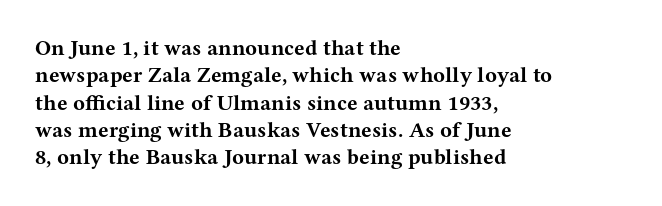
Chunky letters — that's bold for sure. Caption: standard tracking, unaltered. Descenders are the only things crossing below the line. Typeset ragged right — the left edge is the straight one. The letters stand upright; this is a roman face.
